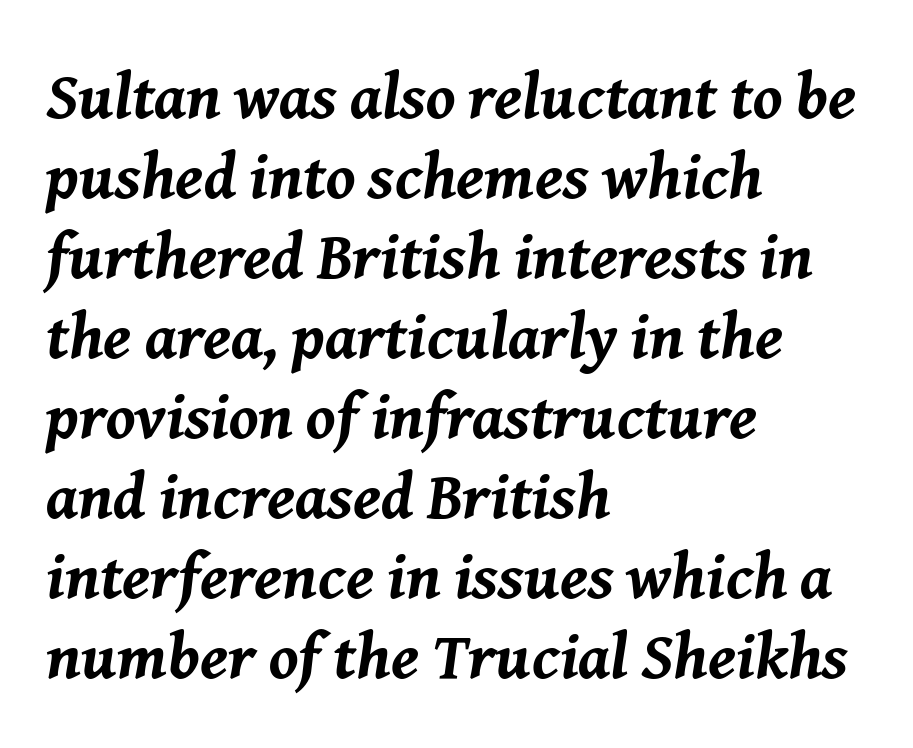
Q: Is the text bold? A: Yes.
Q: Is the text italic (slanted)? A: Yes, it leans right by about 8 degrees.
Q: Is the text underlined? A: No.
Q: How is the paragraph aligned? A: Left-aligned.
Q: Is the spacing between letters normal or unusually wide? A: Normal.
Q: Width (condensed, normal, or wide)? A: Normal.
Q: Stroke contrast? A: Medium.
Q: x-height? A: Medium.
Q: Monospaced? A: No.
